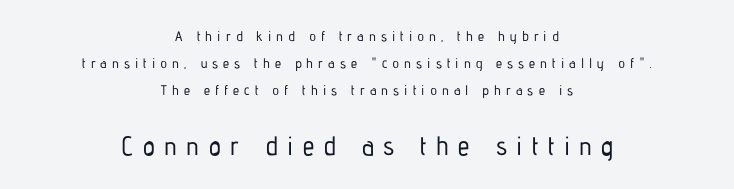
Q: Is the text italic (slanted)? A: No, it is upright.
Q: Is the text underlined? A: No.
Q: How is the paragraph aligned? A: Centered.
Q: Is the spacing between letters normal or unusually wide? A: Unusually wide.
Q: Is the spacing between lines tight, normal or loose? A: Loose.
Q: Which block of text is set in a larger size, the first (top) or the second (bottom)? A: The second (bottom) one.
